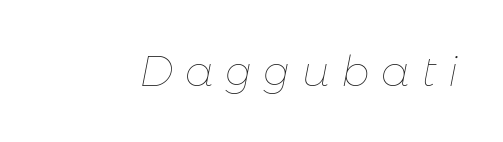
Q: Is the text bold? A: No.
Q: Is the text italic (slanted)? A: Yes, it leans right by about 11 degrees.
Q: Is the text underlined? A: No.
Q: Is the spacing between letters normal or unusually wide? A: Unusually wide.
Q: Width (condensed, normal, or wide)? A: Normal.
Q: Stroke contrast? A: Low.
Q: x-height? A: Medium.
Q: Monospaced? A: No.
